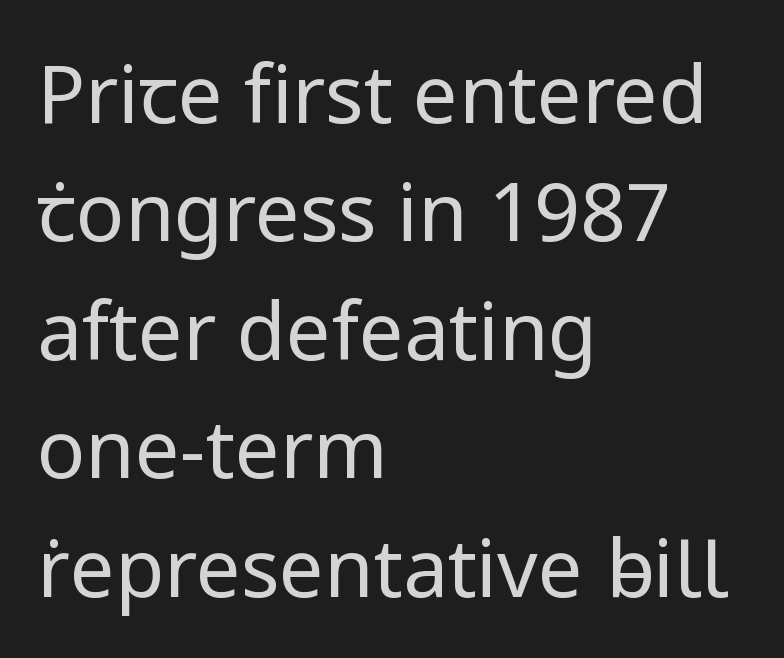
The image shows 80 px regular-weight sans-serif type, upright; set left-aligned, normal line spacing (1.48x), normal letter spacing, not underlined; low stroke contrast and a medium x-height.
